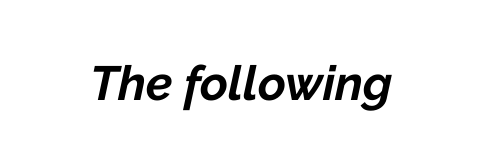
Q: Is the text bold? A: Yes.
Q: Is the text italic (slanted)? A: Yes, it leans right by about 12 degrees.
Q: Is the text underlined? A: No.
Q: Is the spacing between letters normal or unusually wide? A: Normal.
Q: Width (condensed, normal, or wide)? A: Normal.
Q: Stroke contrast? A: Low.
Q: x-height? A: Medium.
Q: Monospaced? A: No.
